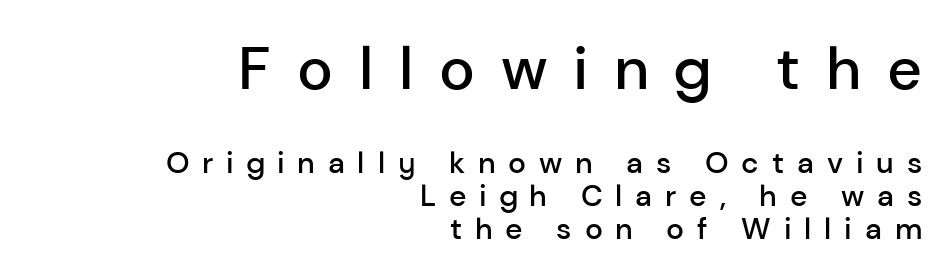
Q: Is the text bold? A: Semi-bold.
Q: Is the text italic (slanted)? A: No, it is upright.
Q: Is the typeface a serif or a sans-serif typeface? A: Sans-serif.
Q: Is the text underlined? A: No.
Q: How is the paragraph aligned? A: Right-aligned.
Q: Is the spacing between letters normal or unusually wide? A: Unusually wide.
Q: Is the spacing between lines tight, normal or loose? A: Tight.
Q: Which block of text is set in a larger size, the first (top) or the second (bottom)? A: The first (top) one.
Q: Width (condensed, normal, or wide)? A: Normal.
Q: Stroke contrast? A: Low.
Q: x-height? A: Medium.
Q: Monospaced? A: No.
